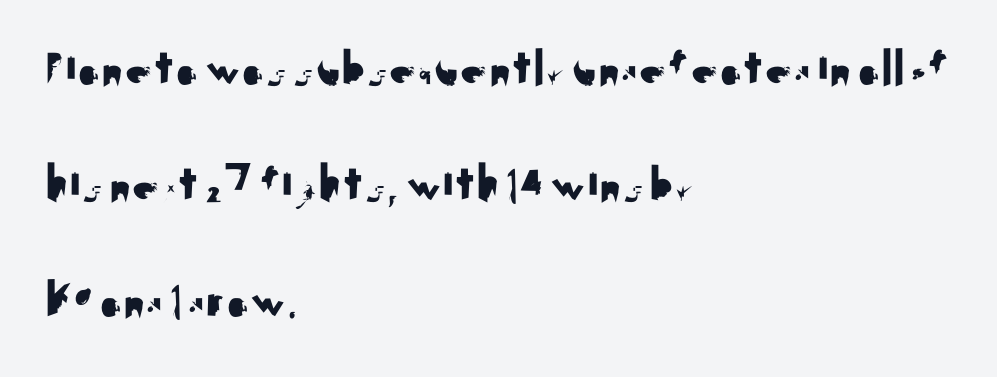
Q: Is the text italic (slanted)? A: No, it is upright.
Q: Is the typeface a serif or a sans-serif typeface? A: Sans-serif.
Q: Is the text underlined? A: No.
Q: How is the paragraph aligned? A: Left-aligned.
Q: Is the spacing between letters normal or unusually wide? A: Normal.
Q: Is the spacing between lines tight, normal or loose? A: Loose.
Q: Width (condensed, normal, or wide)? A: Normal.
Q: Stroke contrast? A: Medium.
Q: x-height? A: Small.
Q: Monospaced? A: No.
